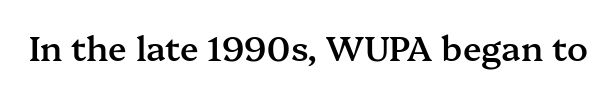
Q: Is the text bold? A: Semi-bold.
Q: Is the text italic (slanted)? A: No, it is upright.
Q: Is the typeface a serif or a sans-serif typeface? A: Serif.
Q: Is the text underlined? A: No.
Q: Is the spacing between letters normal or unusually wide? A: Normal.
Q: Width (condensed, normal, or wide)? A: Normal.
Q: Stroke contrast? A: Medium.
Q: x-height? A: Medium.
Q: Monospaced? A: No.
